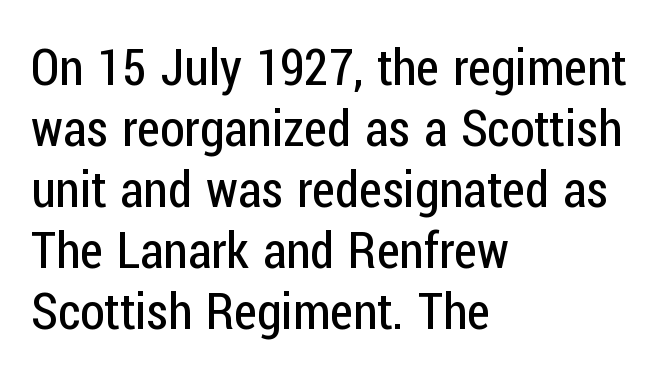
Q: Is the text bold? A: No.
Q: Is the text italic (slanted)? A: No, it is upright.
Q: Is the typeface a serif or a sans-serif typeface? A: Sans-serif.
Q: Is the text underlined? A: No.
Q: How is the paragraph aligned? A: Left-aligned.
Q: Is the spacing between letters normal or unusually wide? A: Normal.
Q: Width (condensed, normal, or wide)? A: Condensed.
Q: Stroke contrast? A: Low.
Q: x-height? A: Medium.
Q: Monospaced? A: No.
